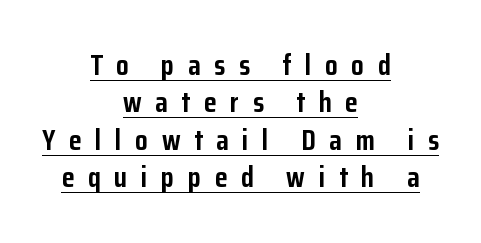
Do the characters align in a grid? No, the font is proportional. If you folded the block vertically in half, each line would mirror itself in length. Italic? Not at all — the glyphs are vertical. Stroke terminals: plain, sans-serif. Compared with an ordinary text face, these strokes are far heavier — a full bold. The face used here is rendered with a markedly widened letterfit.
